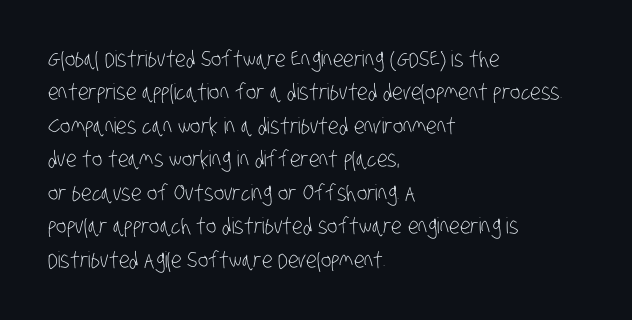
Q: Is the text bold? A: No.
Q: Is the text underlined? A: No.
Q: How is the paragraph aligned? A: Left-aligned.
Q: Is the spacing between letters normal or unusually wide? A: Normal.
Q: Is the spacing between lines tight, normal or loose? A: Normal.
